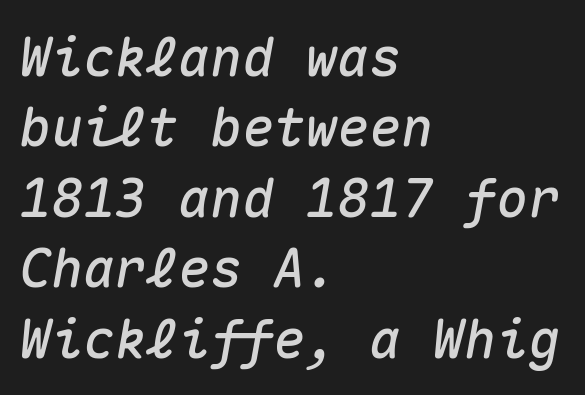
Compared with a centered layout, this one pins lines to the left instead. Tracking here is standard; glyphs follow each other at the usual distance. Each new line begins a customary step beneath the previous one. The string is rendered with underlining switched off. This is oblique type, the kind used for emphasis or titles. The passage shown is typed in a monospace face where columns stay perfectly aligned.
